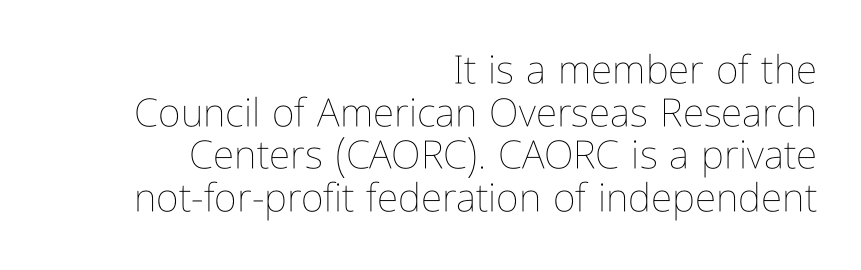
Q: Is the text bold? A: No.
Q: Is the text italic (slanted)? A: No, it is upright.
Q: Is the text underlined? A: No.
Q: How is the paragraph aligned? A: Right-aligned.
Q: Is the spacing between letters normal or unusually wide? A: Normal.
Q: Is the spacing between lines tight, normal or loose? A: Tight.
Q: Width (condensed, normal, or wide)? A: Condensed.
Q: Stroke contrast? A: Low.
Q: x-height? A: Medium.
Q: Monospaced? A: No.
